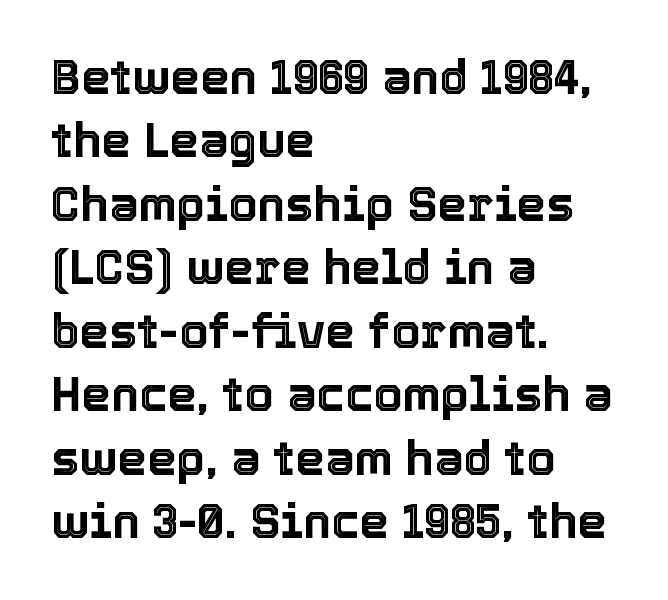
The image shows 47 px text type, upright; set left-aligned, normal line spacing (1.35x), normal letter spacing, not underlined; a medium x-height.
